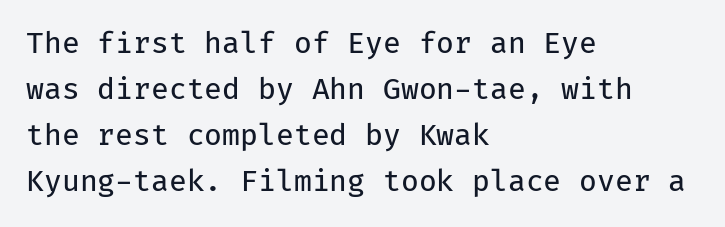
A clean baseline with only descenders dipping below it. Monospaced: the letters line up in strict vertical columns. No feet cap the strokes, marking this as sans-serif type. Observe the ordinary spacing: letters are neighbours, not strangers. Each new line begins a customary step beneath the previous one. Nope, not italic — everything's standing straight.
